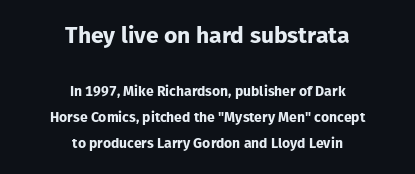
The image shows 23 px bold type, upright; set centered, line spacing 1.86x, normal letter spacing, not underlined; the first (top) block is 1.64x larger.
